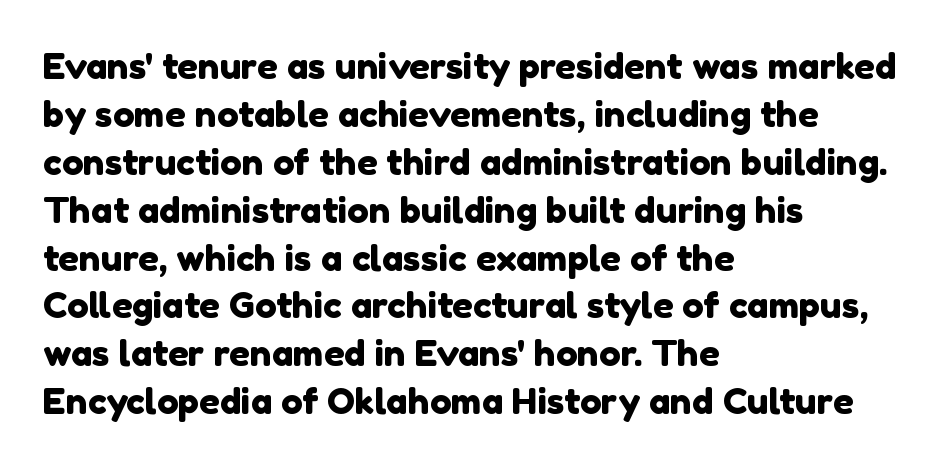
{"serif": "no", "width": "normal", "x_height": "medium", "monospaced": "no", "underline": "no", "align": "left", "line_spacing": "normal", "line_spacing_ratio": 1.33, "letter_spacing": "normal", "letter_spacing_em": 0.0, "glyph_px": 36}
